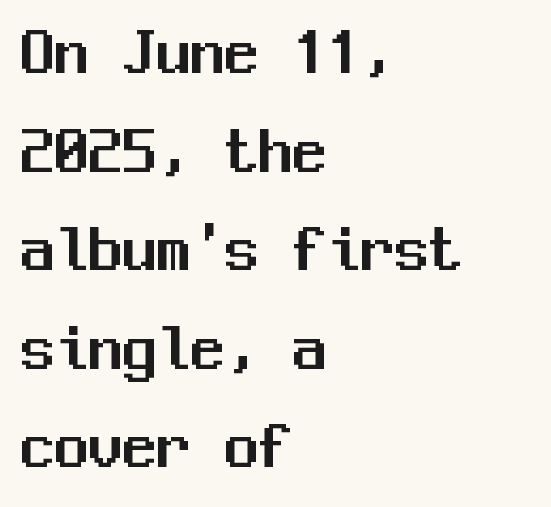
Q: Is the text italic (slanted)? A: No, it is upright.
Q: Is the typeface a serif or a sans-serif typeface? A: Sans-serif.
Q: Is the text underlined? A: No.
Q: How is the paragraph aligned? A: Left-aligned.
Q: Is the spacing between letters normal or unusually wide? A: Normal.
Q: Is the spacing between lines tight, normal or loose? A: Normal.
Q: Width (condensed, normal, or wide)? A: Normal.
Q: Stroke contrast? A: Medium.
Q: x-height? A: Medium.
Q: Monospaced? A: Yes.
